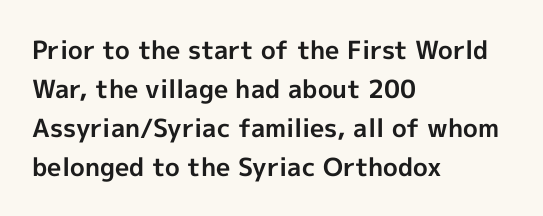
The image shows 25 px bold type, upright; set left-aligned, normal line spacing (1.56x), normal letter spacing, not underlined.
